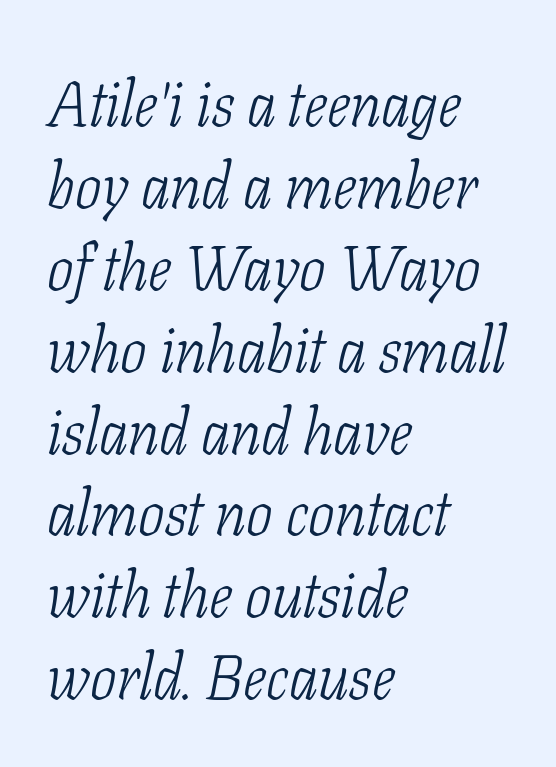
Q: Is the text bold? A: No.
Q: Is the text italic (slanted)? A: Yes, it leans right by about 11 degrees.
Q: Is the typeface a serif or a sans-serif typeface? A: Serif.
Q: Is the text underlined? A: No.
Q: How is the paragraph aligned? A: Left-aligned.
Q: Is the spacing between letters normal or unusually wide? A: Normal.
Q: Is the spacing between lines tight, normal or loose? A: Normal.
Q: Width (condensed, normal, or wide)? A: Condensed.
Q: Stroke contrast? A: Low.
Q: x-height? A: Medium.
Q: Monospaced? A: No.
